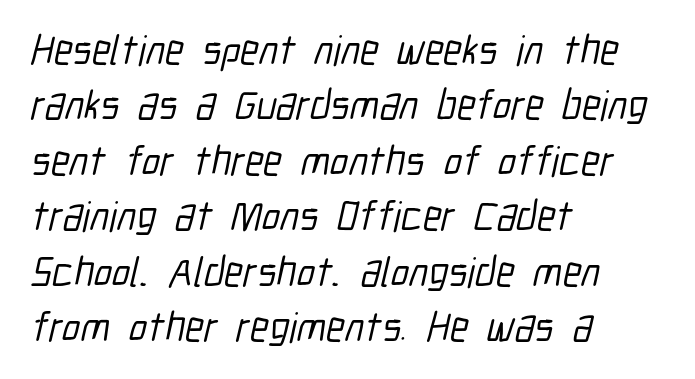
Q: Is the typeface a serif or a sans-serif typeface? A: Sans-serif.
Q: Is the text underlined? A: No.
Q: How is the paragraph aligned? A: Left-aligned.
Q: Is the spacing between letters normal or unusually wide? A: Normal.
Q: Is the spacing between lines tight, normal or loose? A: Normal.
Q: Width (condensed, normal, or wide)? A: Condensed.
Q: Stroke contrast? A: Low.
Q: x-height? A: Medium.
Q: Monospaced? A: No.
